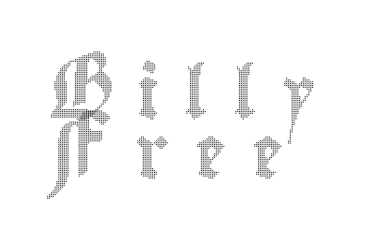
The image shows 52 px condensed type, upright; set left-aligned, tight line spacing (1.14x), unusually wide letter spacing (+0.48 em), not underlined; a small x-height.
